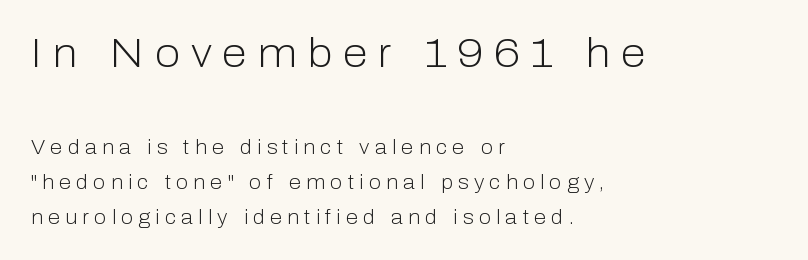
The image shows 41 px light sans-serif type, upright; set left-aligned, line spacing 1.75x, unusually wide letter spacing (+0.26 em), not underlined; the first (top) block is 2.05x larger; low stroke contrast and a medium x-height.
